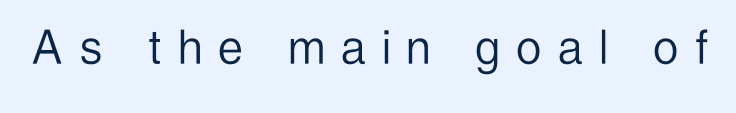
Lines of text with bare space underneath. Think standard paragraph weight, or any step lighter than that. Each letter's strokes conclude bluntly, with no projecting serifs. The letters advance in unequal steps, a hallmark of proportional type. Words appear elongated and porous because spacing is wide. Tall strokes in this sample are plumb rather than angled.
